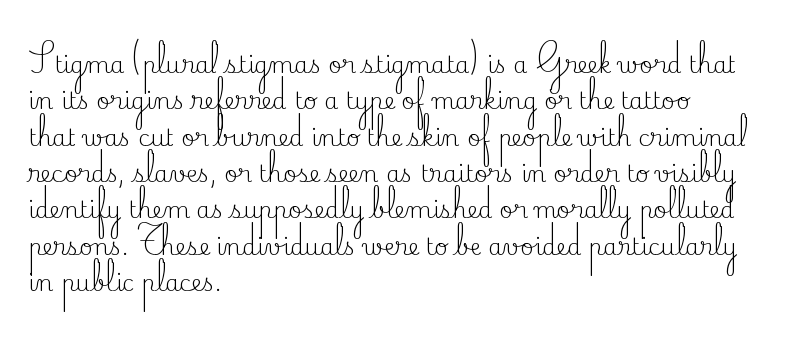
Compared with typical paragraphs, the rows here are spaced about the same. The letterforms sit at book weight or below. Ascenders rise straight up at ninety degrees. The lines are quadded left. Check the space under the baseline: it is left empty. Tracking value appears to be zero — textbook default spacing.
